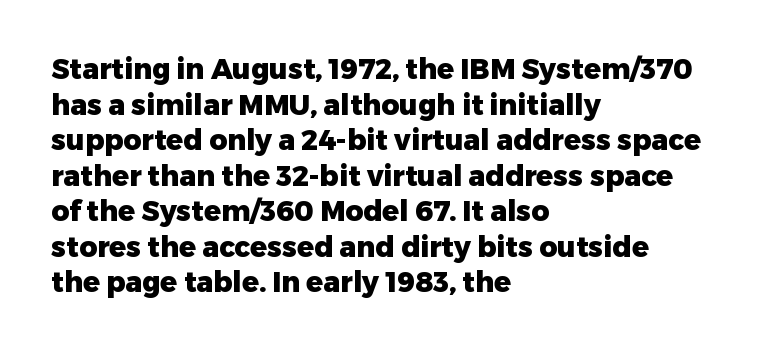
{"serif": "no", "italic": "no", "bold": "yes", "weight": "heavy", "width": "normal", "stroke_contrast": "low", "x_height": "medium", "monospaced": "no", "underline": "no", "align": "left", "line_spacing": "normal", "line_spacing_ratio": 1.27, "letter_spacing": "normal", "letter_spacing_em": 0.0, "glyph_px": 28}
